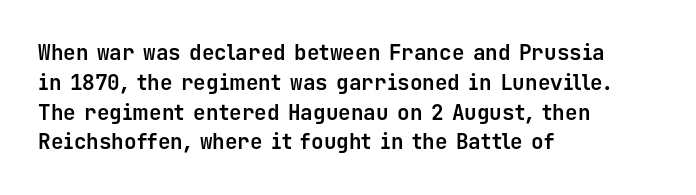
The image shows 21 px bold type, upright; set left-aligned, normal line spacing (1.42x), normal letter spacing, not underlined.
